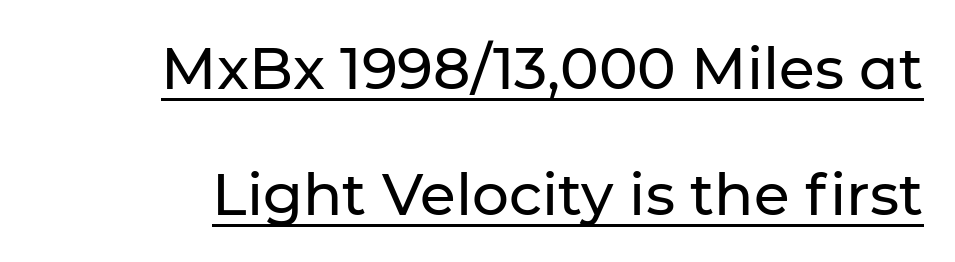
The letterforms sit shoulder to shoulder at normal distance. Looks like regular typesetting: each glyph gets only the width it needs. Serifs: no, the terminals of the letterforms are clean. Emphasis is given by a line drawn under the lettering.
